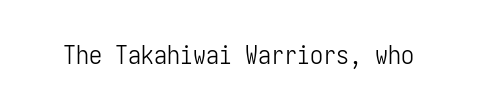
Q: Is the text bold? A: No.
Q: Is the text italic (slanted)? A: No, it is upright.
Q: Is the text underlined? A: No.
Q: Is the spacing between letters normal or unusually wide? A: Normal.
